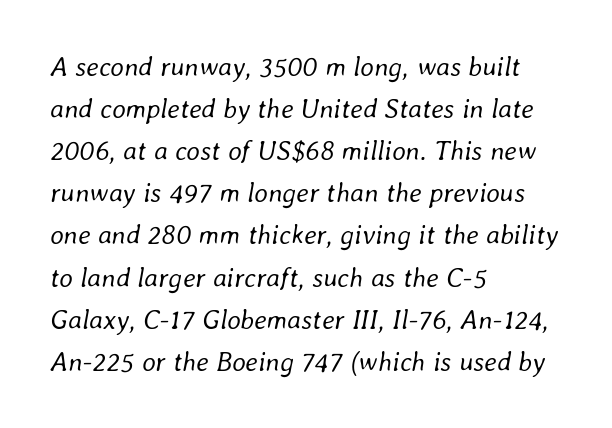
Q: Is the text bold? A: No.
Q: Is the text italic (slanted)? A: Yes, it leans right by about 8 degrees.
Q: Is the text underlined? A: No.
Q: How is the paragraph aligned? A: Left-aligned.
Q: Is the spacing between letters normal or unusually wide? A: Normal.
Q: Is the spacing between lines tight, normal or loose? A: Normal.
